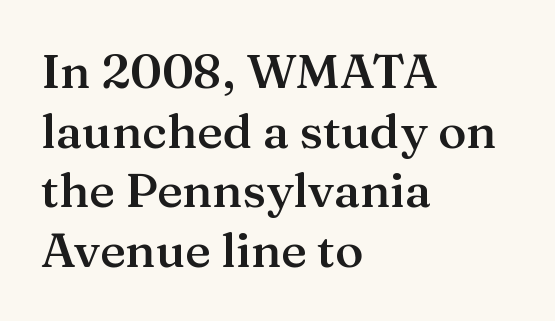
The image shows 48 px semibold serif type, upright; set left-aligned, line spacing 1.24x, normal letter spacing, not underlined; medium stroke contrast and a medium x-height.
